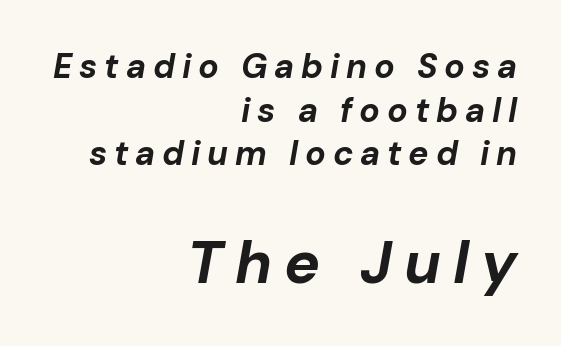
Q: Is the text bold? A: Yes.
Q: Is the text italic (slanted)? A: Yes, it leans right by about 10 degrees.
Q: Is the text underlined? A: No.
Q: How is the paragraph aligned? A: Right-aligned.
Q: Is the spacing between letters normal or unusually wide? A: Unusually wide.
Q: Is the spacing between lines tight, normal or loose? A: Normal.
Q: Which block of text is set in a larger size, the first (top) or the second (bottom)? A: The second (bottom) one.
Q: Width (condensed, normal, or wide)? A: Normal.
Q: Stroke contrast? A: Low.
Q: x-height? A: Medium.
Q: Monospaced? A: No.
